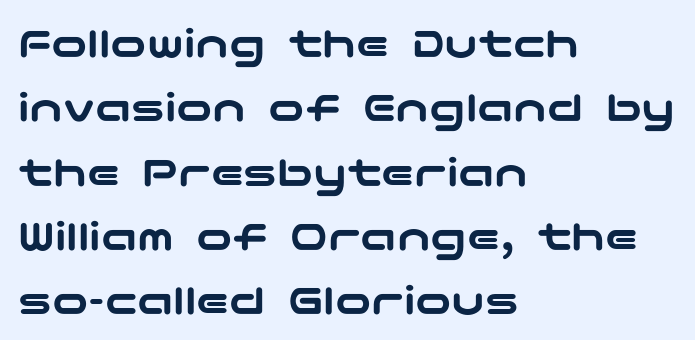
The image shows 45 px wide sans-serif type, upright; set left-aligned, normal line spacing (1.43x), normal letter spacing, not underlined; low stroke contrast and a medium x-height.
